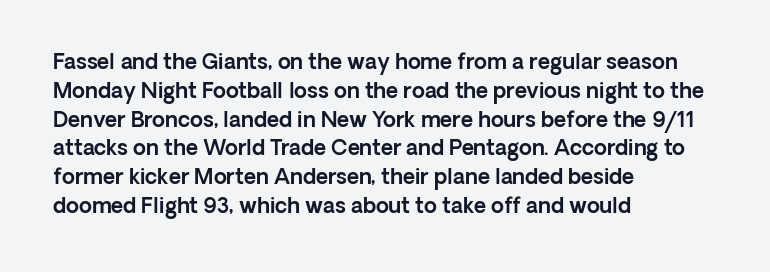
The compositor pushed each line to the left boundary. The strip under each line holds only bare page. When letters stand straight like this, we call the style roman or upright. Letter spacing: default. In terms of leading, this rendering sits right in the middle.
